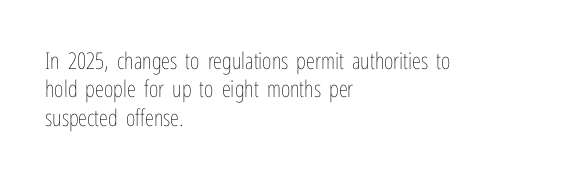
The image shows 23 px text type, upright; set left-aligned, line spacing 1.23x, normal letter spacing, not underlined.
